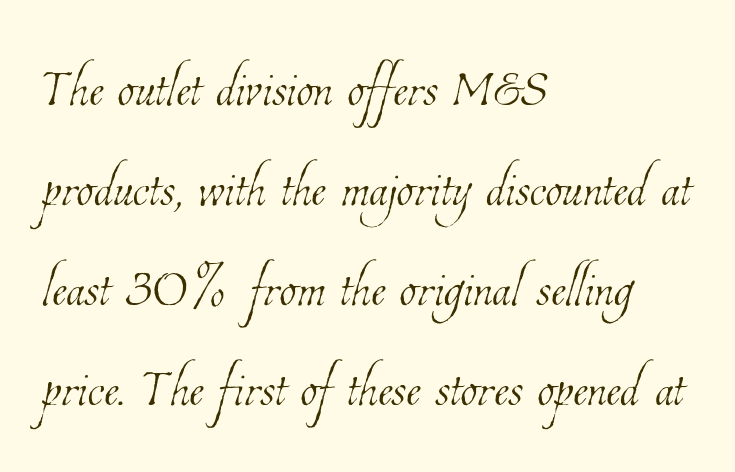
The image shows 69 px thin, condensed type; set left-aligned, normal line spacing (1.45x), normal letter spacing, not underlined; low stroke contrast and a medium x-height.
